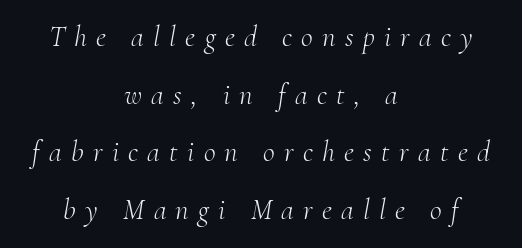
The image shows 29 px light serif type, italic (leaning right); set centered, loose line spacing (1.99x), unusually wide letter spacing (+0.32 em), not underlined; medium stroke contrast and a small x-height.
